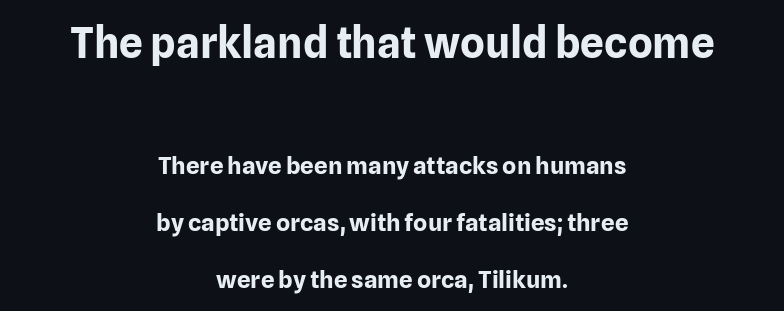
The image shows 42 px bold sans-serif type, upright; set centered, loose line spacing (2.38x), normal letter spacing, not underlined; the first (top) block is 1.75x larger; low stroke contrast and a medium x-height.
